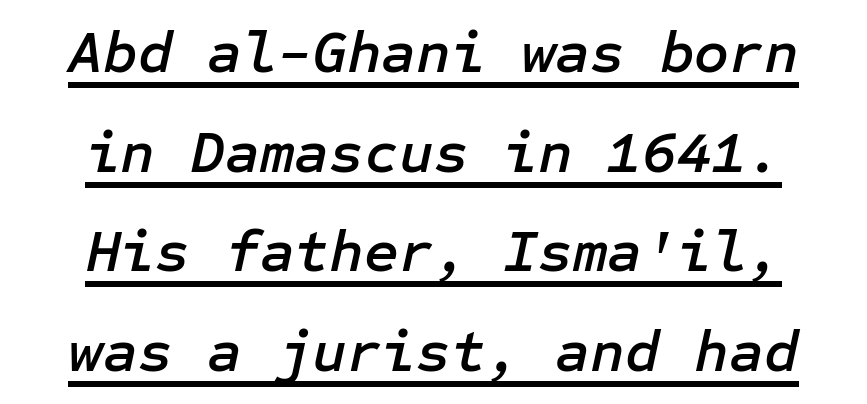
Words appear dense and cohesive because spacing is normal. Interline gaps are of average width in this sample. The text block is weighted toward neither margin, spreading evenly from the middle. Designer's note — italics engaged. Emphasis is given by a line drawn under the lettering.
